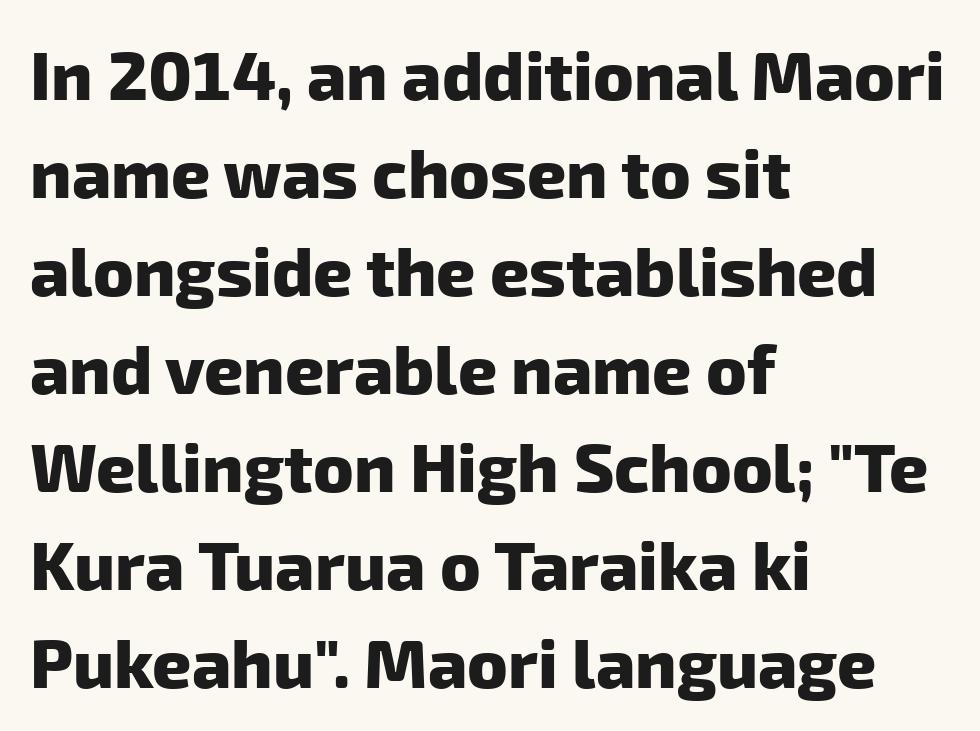
Q: Is the text bold? A: Yes.
Q: Is the typeface a serif or a sans-serif typeface? A: Sans-serif.
Q: Is the text underlined? A: No.
Q: How is the paragraph aligned? A: Left-aligned.
Q: Is the spacing between letters normal or unusually wide? A: Normal.
Q: Is the spacing between lines tight, normal or loose? A: Normal.
Q: Width (condensed, normal, or wide)? A: Normal.
Q: Stroke contrast? A: Low.
Q: x-height? A: Medium.
Q: Monospaced? A: No.
